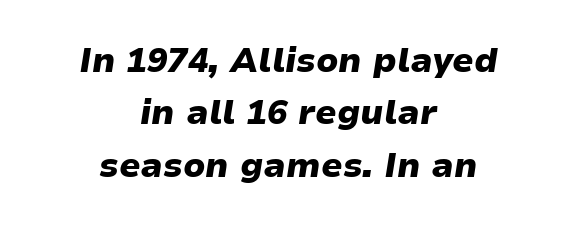
{"italic": "yes", "lean": "right", "slant_degrees": 9, "bold": "yes", "weight": "heavy", "width": "wide", "stroke_contrast": "low", "x_height": "medium", "monospaced": "no", "underline": "no", "align": "center", "line_spacing": "normal", "line_spacing_ratio": 1.54, "letter_spacing": "normal", "letter_spacing_em": 0.0, "glyph_px": 34}
